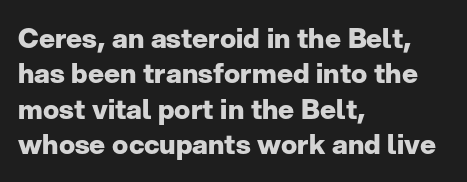
The image shows 27 px bold type, upright; set left-aligned, normal line spacing (1.31x), normal letter spacing, not underlined.
